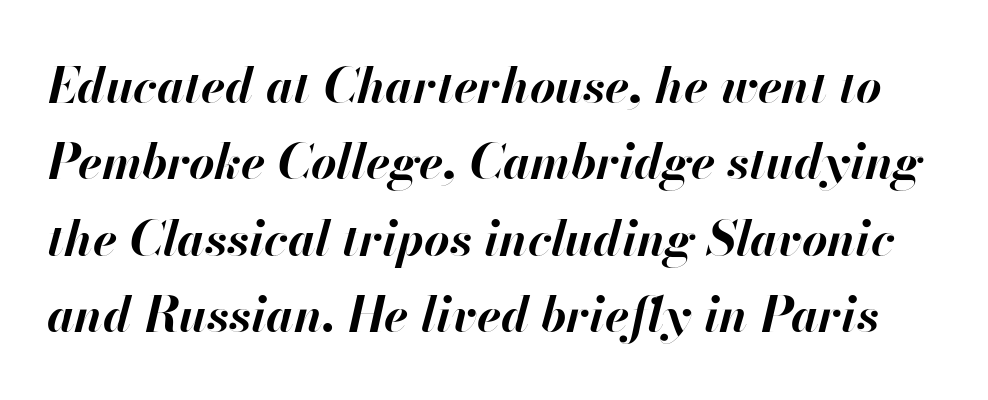
{"italic": "yes", "lean": "right", "slant_degrees": 13, "bold": "yes", "weight": "bold", "width": "normal", "stroke_contrast": "high", "x_height": "small", "monospaced": "no", "underline": "no", "line_spacing": "normal", "line_spacing_ratio": 1.56, "letter_spacing": "normal", "letter_spacing_em": 0.0, "glyph_px": 49}
